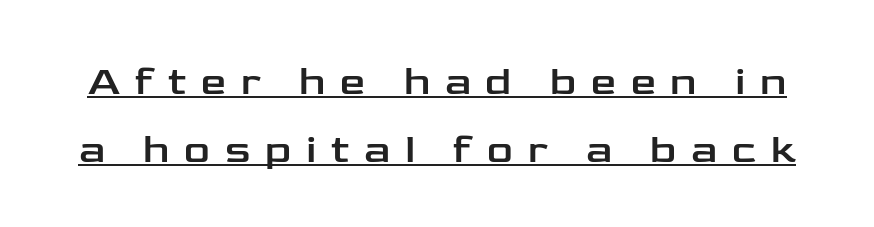
The image shows 40 px wide sans-serif type, upright; set normal line spacing (1.7x), unusually wide letter spacing (+0.37 em), underlined; low stroke contrast and a medium x-height.
